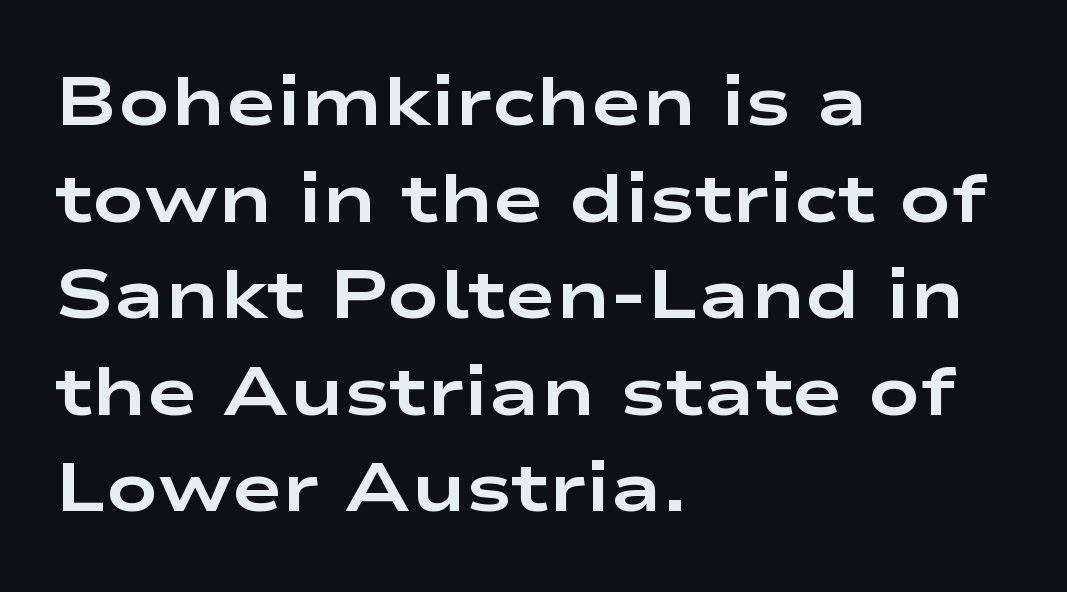
{"serif": "no", "italic": "no", "bold": "yes", "weight": "bold", "width": "wide", "stroke_contrast": "low", "x_height": "medium", "monospaced": "no", "underline": "no", "align": "left", "line_spacing": "normal", "line_spacing_ratio": 1.4, "letter_spacing": "normal", "letter_spacing_em": 0.0, "glyph_px": 69}
